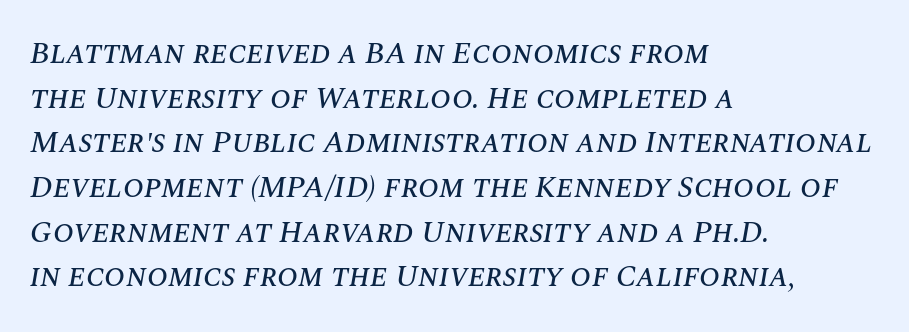
Q: Is the text italic (slanted)? A: Yes, it leans right by about 10 degrees.
Q: Is the text underlined? A: No.
Q: How is the paragraph aligned? A: Left-aligned.
Q: Is the spacing between letters normal or unusually wide? A: Normal.
Q: Is the spacing between lines tight, normal or loose? A: Normal.
Q: Width (condensed, normal, or wide)? A: Normal.
Q: Stroke contrast? A: Medium.
Q: x-height? A: Large.
Q: Monospaced? A: No.
